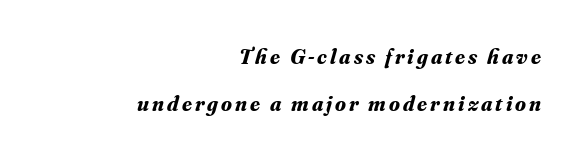
Q: Is the text bold? A: Yes.
Q: Is the text italic (slanted)? A: Yes, it leans right by about 16 degrees.
Q: Is the text underlined? A: No.
Q: How is the paragraph aligned? A: Right-aligned.
Q: Is the spacing between lines tight, normal or loose? A: Loose.
